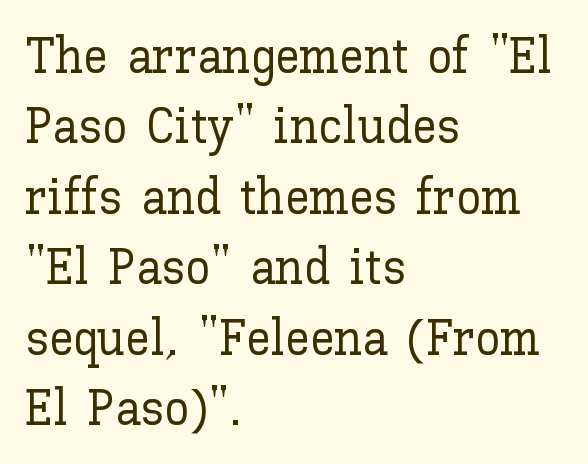
The image shows 50 px text type, upright; set left-aligned, normal line spacing (1.41x), normal letter spacing, not underlined; low stroke contrast and a medium x-height.
